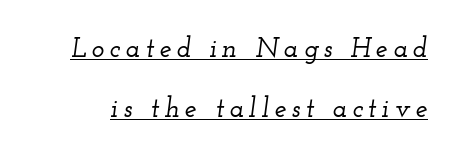
Q: Is the text italic (slanted)? A: Yes, it leans right by about 12 degrees.
Q: Is the text underlined? A: Yes.
Q: Is the spacing between lines tight, normal or loose? A: Loose.
